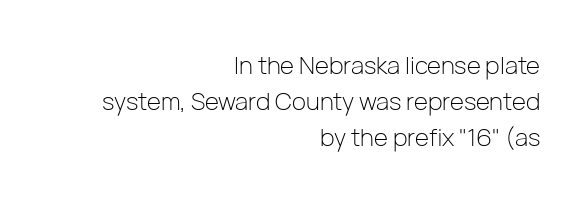
The image shows 24 px text type, upright; set right-aligned, normal line spacing (1.51x), normal letter spacing, not underlined.
